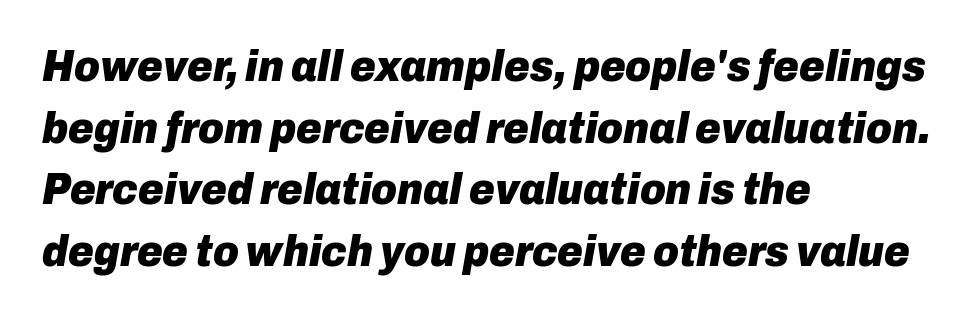
The image shows 44 px heavy type, italic (leaning right); set left-aligned, normal line spacing (1.4x), normal letter spacing, not underlined; low stroke contrast and a medium x-height.
